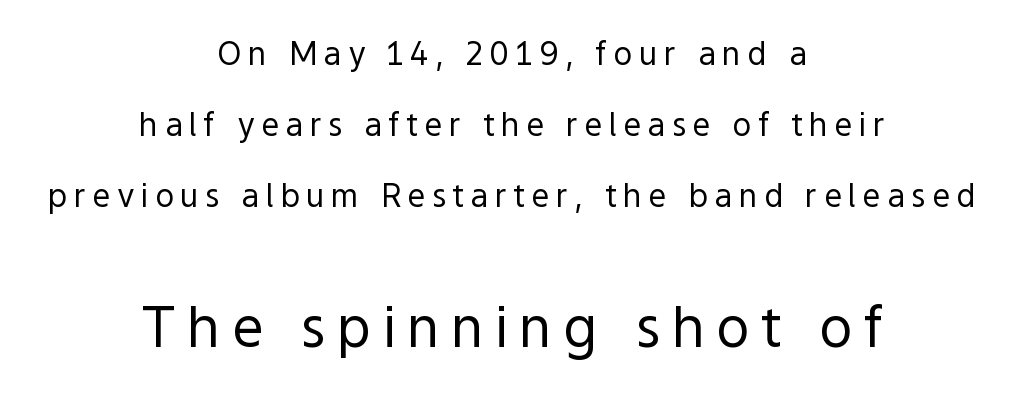
{"serif": "no", "italic": "no", "bold": "no", "weight": "regular", "width": "normal", "x_height": "medium", "monospaced": "no", "underline": "no", "align": "center", "line_spacing": "loose", "line_spacing_ratio": 2.22, "letter_spacing": "wide", "letter_spacing_em": 0.2, "larger_block": "second", "size_ratio": 1.75, "glyph_px": 56}
